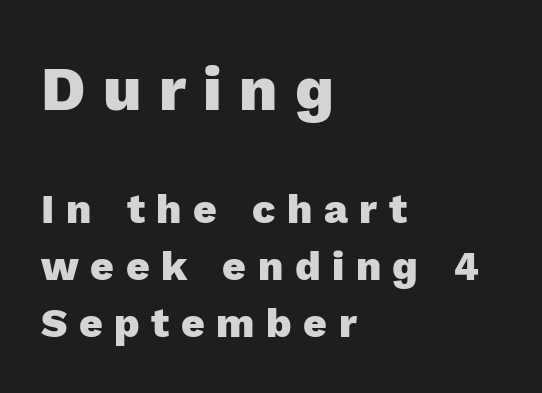
Q: Is the text bold? A: Yes.
Q: Is the text italic (slanted)? A: No, it is upright.
Q: Is the typeface a serif or a sans-serif typeface? A: Sans-serif.
Q: Is the text underlined? A: No.
Q: How is the paragraph aligned? A: Left-aligned.
Q: Is the spacing between letters normal or unusually wide? A: Unusually wide.
Q: Is the spacing between lines tight, normal or loose? A: Normal.
Q: Which block of text is set in a larger size, the first (top) or the second (bottom)? A: The first (top) one.
Q: Width (condensed, normal, or wide)? A: Normal.
Q: x-height? A: Medium.
Q: Monospaced? A: No.
